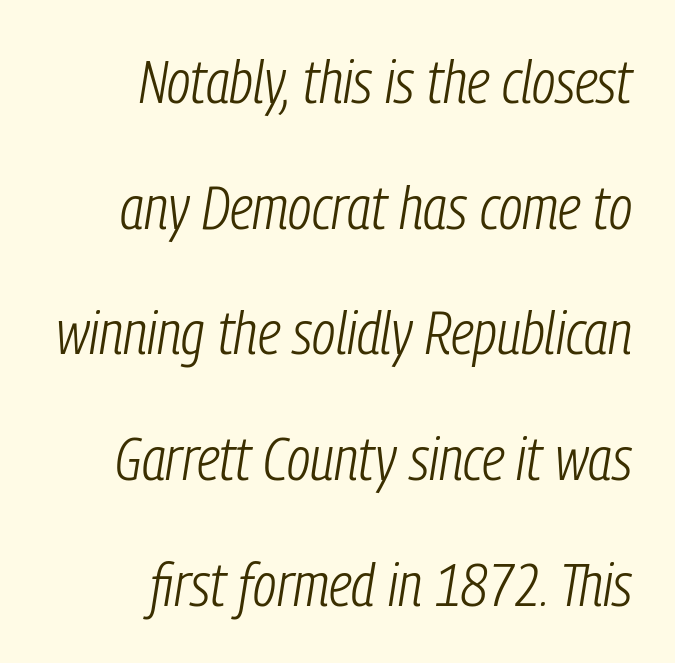
The line-height multiplier appears high, well above default. Rule under the text: the space is simply empty. An italicized treatment has been applied to the whole sample. Is the block centered? No — it sits flush against the right margin. The tracking reads as untouched default to a designer's eye.
